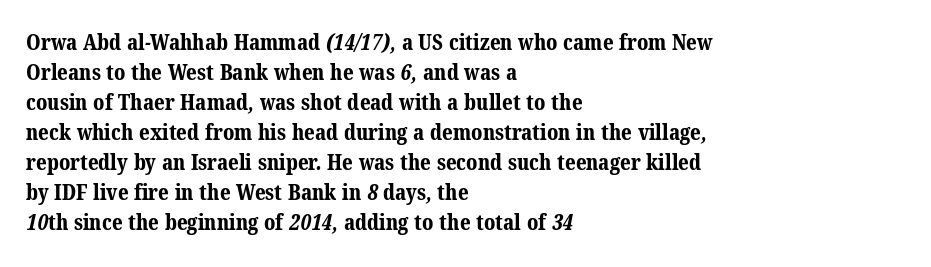
{"bold": "yes", "underline": "no", "align": "left", "line_spacing": "normal", "line_spacing_ratio": 1.36, "letter_spacing": "normal", "letter_spacing_em": 0.0, "glyph_px": 22}
